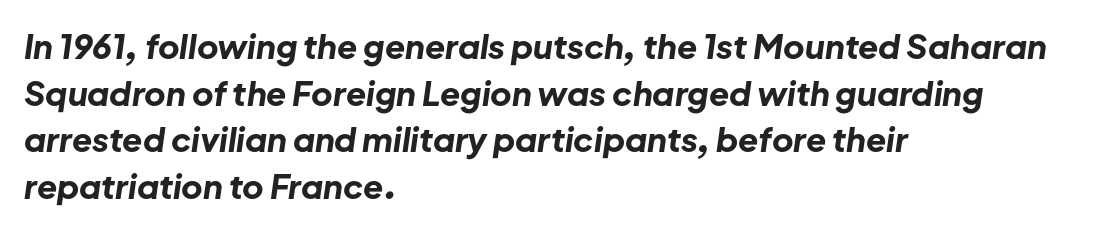
The image shows 33 px bold type, italic (leaning right); set left-aligned, normal line spacing (1.41x), normal letter spacing, not underlined; low stroke contrast and a medium x-height.
